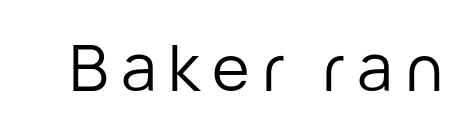
Q: Is the text bold? A: No.
Q: Is the text italic (slanted)? A: No, it is upright.
Q: Is the typeface a serif or a sans-serif typeface? A: Sans-serif.
Q: Is the text underlined? A: No.
Q: Width (condensed, normal, or wide)? A: Normal.
Q: Stroke contrast? A: Low.
Q: x-height? A: Medium.
Q: Monospaced? A: No.
